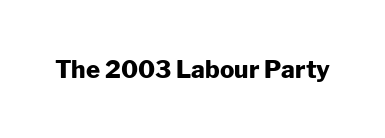
Q: Is the text bold? A: Yes.
Q: Is the text italic (slanted)? A: No, it is upright.
Q: Is the text underlined? A: No.
Q: Is the spacing between letters normal or unusually wide? A: Normal.
